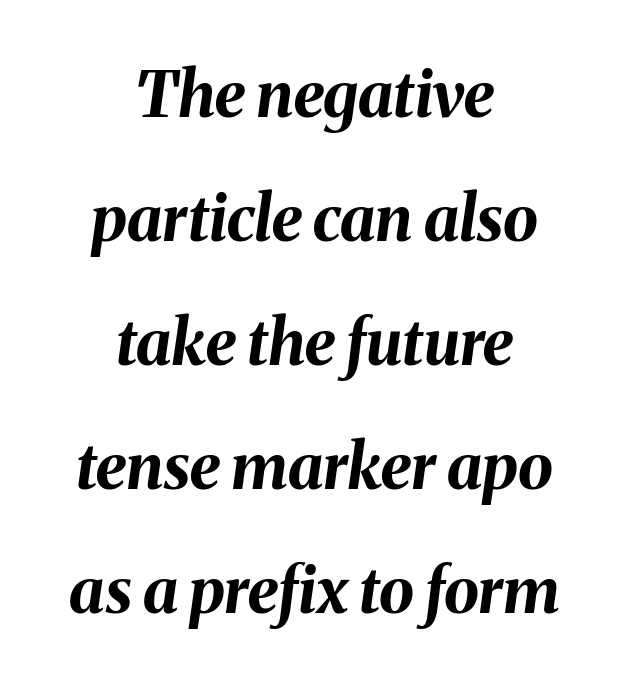
{"italic": "yes", "lean": "right", "slant_degrees": 8, "bold": "yes", "weight": "bold", "width": "normal", "stroke_contrast": "medium", "x_height": "medium", "monospaced": "no", "underline": "no", "align": "center", "line_spacing": "loose", "line_spacing_ratio": 1.97, "letter_spacing": "normal", "letter_spacing_em": 0.0, "glyph_px": 63}
